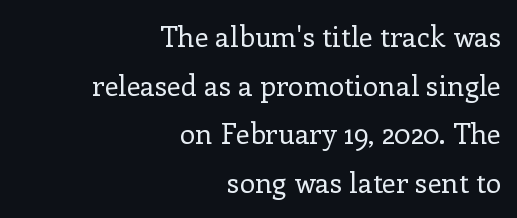
Inter-character spacing is left at the font's built-in metrics. The face used here is proportionally spaced, like ordinary book or web type. Right-aligned paragraph, ragged on the left. A quiet, ordinary-to-light weight characterises the typeface. Unlike a clean sans, this face finishes its strokes with serifs.
